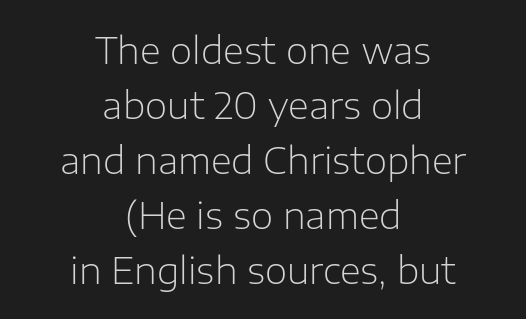
{"serif": "no", "italic": "no", "bold": "no", "weight": "light", "width": "normal", "stroke_contrast": "low", "x_height": "medium", "monospaced": "no", "underline": "no", "align": "center", "line_spacing": "normal", "line_spacing_ratio": 1.53, "letter_spacing": "normal", "letter_spacing_em": 0.0, "glyph_px": 36}
